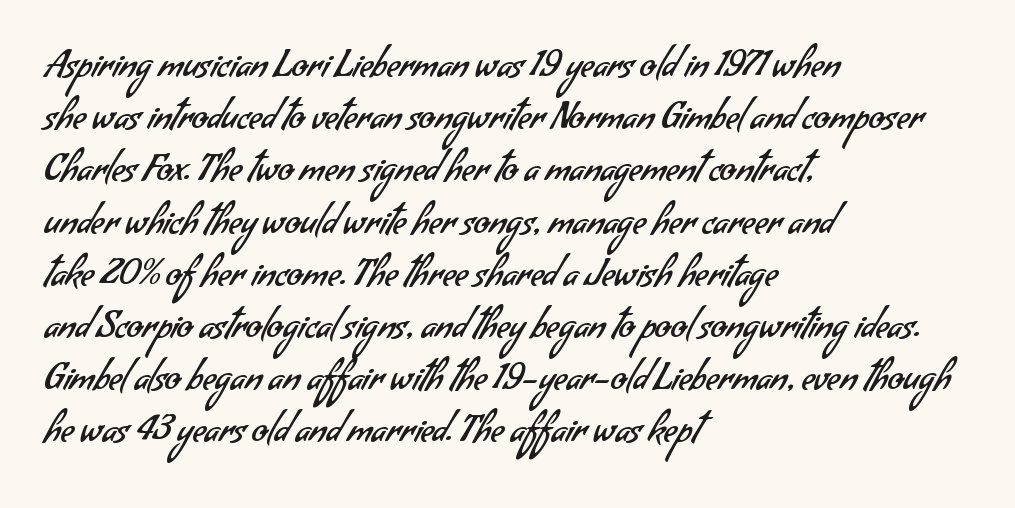
{"serif": "no", "bold": "no", "weight": "regular", "width": "normal", "stroke_contrast": "low", "x_height": "small", "monospaced": "no", "underline": "no", "align": "left", "line_spacing": "normal", "line_spacing_ratio": 1.45, "letter_spacing": "normal", "letter_spacing_em": 0.0, "glyph_px": 36}
